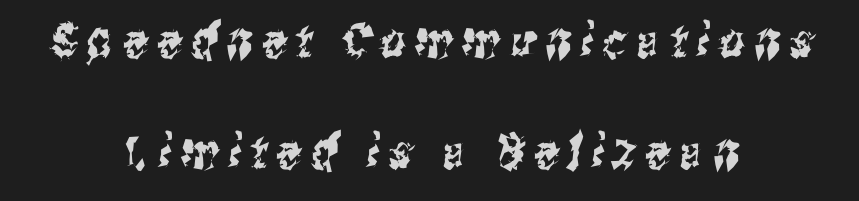
Q: Is the typeface a serif or a sans-serif typeface? A: Sans-serif.
Q: Is the text underlined? A: No.
Q: How is the paragraph aligned? A: Centered.
Q: Is the spacing between letters normal or unusually wide? A: Unusually wide.
Q: Is the spacing between lines tight, normal or loose? A: Loose.
Q: Width (condensed, normal, or wide)? A: Condensed.
Q: Stroke contrast? A: Medium.
Q: x-height? A: Medium.
Q: Monospaced? A: No.
